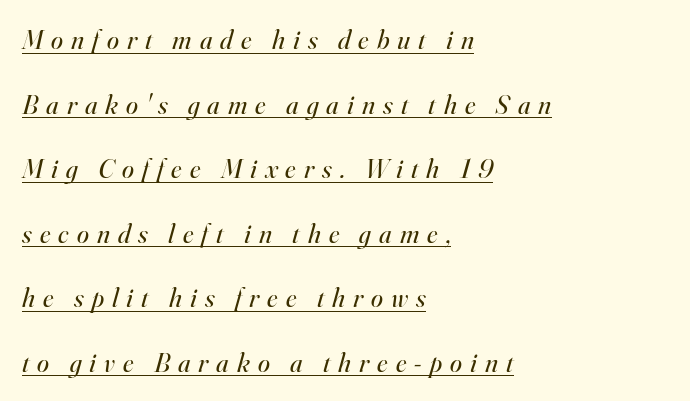
The image shows 27 px text type, italic (leaning right); set left-aligned, loose line spacing (2.39x), unusually wide letter spacing (+0.3 em), underlined.
